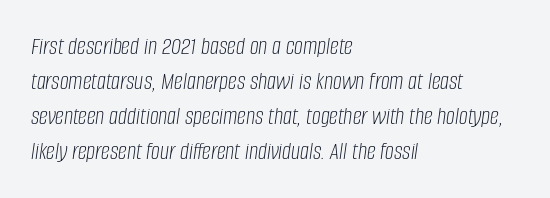
This rendering leaves character spacing at its baseline value. Stem width sits at or under what a default text font uses. Line spacing here is normal. An italicized treatment has been applied to the whole sample.
